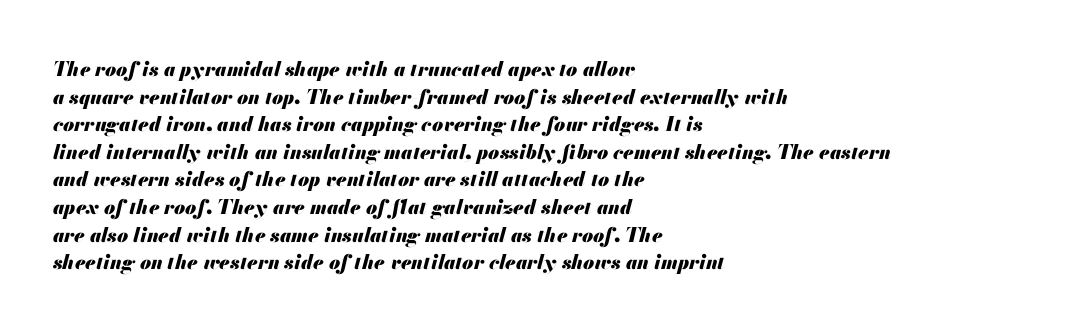
The image shows 20 px bold type, italic (leaning right); set left-aligned, normal line spacing (1.38x), normal letter spacing, not underlined.
